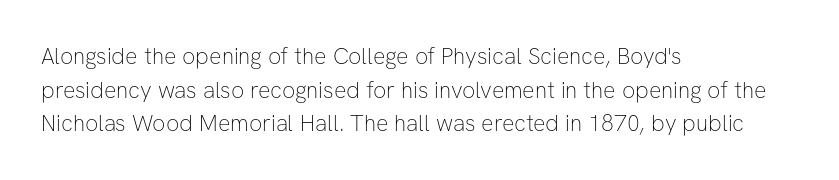
{"italic": "no", "bold": "no", "underline": "no", "align": "left", "line_spacing": "normal", "line_spacing_ratio": 1.46, "letter_spacing": "normal", "letter_spacing_em": 0.0, "glyph_px": 23}
